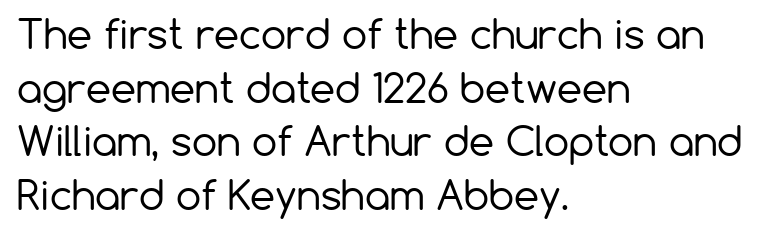
Q: Is the text bold? A: No.
Q: Is the text italic (slanted)? A: No, it is upright.
Q: Is the typeface a serif or a sans-serif typeface? A: Sans-serif.
Q: Is the text underlined? A: No.
Q: How is the paragraph aligned? A: Left-aligned.
Q: Is the spacing between letters normal or unusually wide? A: Normal.
Q: Is the spacing between lines tight, normal or loose? A: Normal.
Q: Width (condensed, normal, or wide)? A: Normal.
Q: Stroke contrast? A: Low.
Q: x-height? A: Medium.
Q: Monospaced? A: No.
